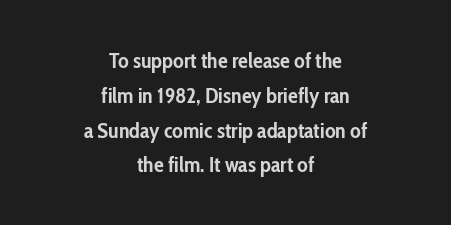
Nope, not italic — everything's standing straight. Students, this is bold: see how much ink each stroke carries. The gap between lines stays unmarked. One glance says typical: line gaps are just what's usual. The face used here is rendered with its standard letterfit.
